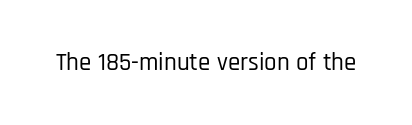
{"italic": "no", "underline": "no", "letter_spacing": "normal", "letter_spacing_em": 0.0, "glyph_px": 25}
